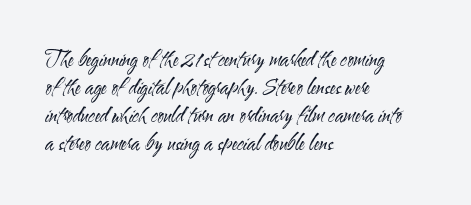
The image shows 21 px text type; set left-aligned, normal line spacing (1.33x), normal letter spacing, not underlined.
